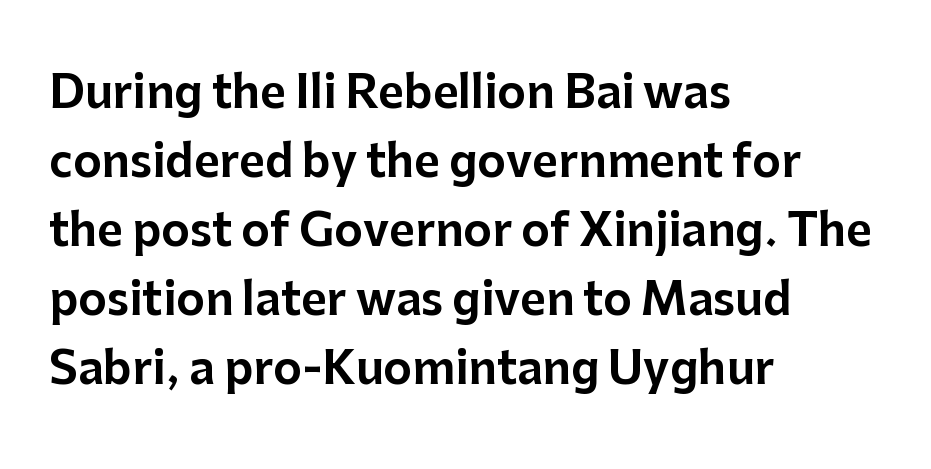
{"serif": "no", "italic": "no", "width": "normal", "stroke_contrast": "low", "x_height": "medium", "monospaced": "no", "underline": "no", "align": "left", "line_spacing": "normal", "line_spacing_ratio": 1.57, "letter_spacing": "normal", "letter_spacing_em": 0.0, "glyph_px": 44}
